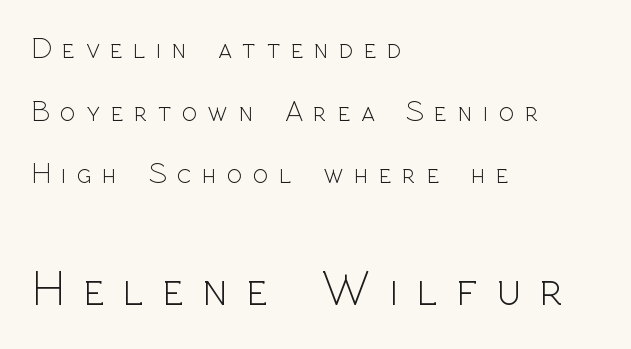
The image shows 50 px light sans-serif type, upright; set left-aligned, loose line spacing (2.16x), unusually wide letter spacing (+0.37 em), not underlined; the second (bottom) block is 1.72x larger; a medium x-height.
